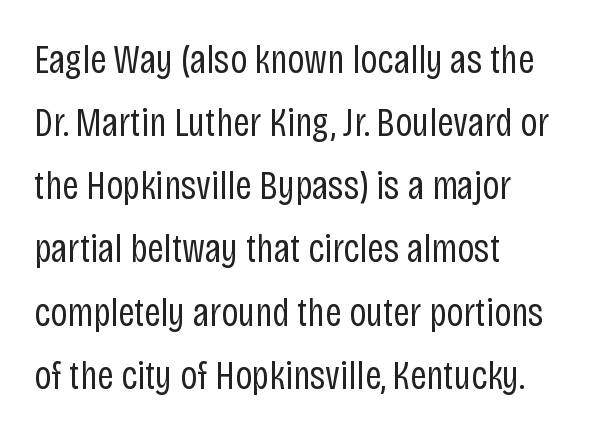
The image shows 41 px regular-weight, condensed sans-serif type, upright; set left-aligned, normal line spacing (1.54x), normal letter spacing, not underlined; low stroke contrast and a large x-height.
